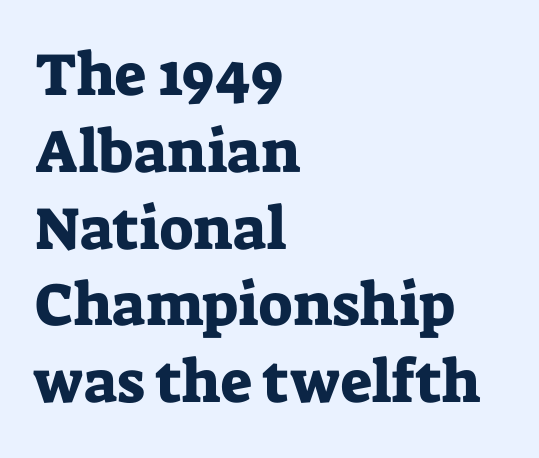
Q: Is the text italic (slanted)? A: No, it is upright.
Q: Is the typeface a serif or a sans-serif typeface? A: Serif.
Q: Is the text underlined? A: No.
Q: How is the paragraph aligned? A: Left-aligned.
Q: Is the spacing between letters normal or unusually wide? A: Normal.
Q: Is the spacing between lines tight, normal or loose? A: Normal.
Q: Width (condensed, normal, or wide)? A: Normal.
Q: Stroke contrast? A: Low.
Q: x-height? A: Medium.
Q: Monospaced? A: No.
